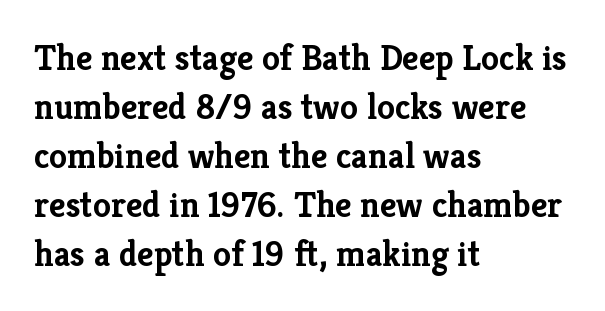
Q: Is the text bold? A: Yes.
Q: Is the text italic (slanted)? A: No, it is upright.
Q: Is the typeface a serif or a sans-serif typeface? A: Serif.
Q: Is the text underlined? A: No.
Q: How is the paragraph aligned? A: Left-aligned.
Q: Is the spacing between letters normal or unusually wide? A: Normal.
Q: Is the spacing between lines tight, normal or loose? A: Normal.
Q: Width (condensed, normal, or wide)? A: Normal.
Q: Stroke contrast? A: Low.
Q: x-height? A: Medium.
Q: Monospaced? A: No.
